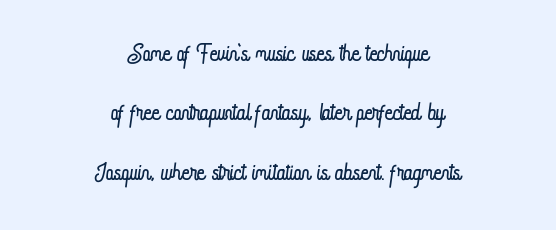
Summary of weight: not heavy and not bold. The face used here is rendered with its standard letterfit. The foot of each line stays bare and open.
